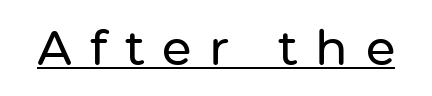
Q: Is the text italic (slanted)? A: No, it is upright.
Q: Is the typeface a serif or a sans-serif typeface? A: Sans-serif.
Q: Is the text underlined? A: Yes.
Q: Is the spacing between letters normal or unusually wide? A: Unusually wide.
Q: Width (condensed, normal, or wide)? A: Normal.
Q: Stroke contrast? A: Low.
Q: x-height? A: Medium.
Q: Monospaced? A: No.
